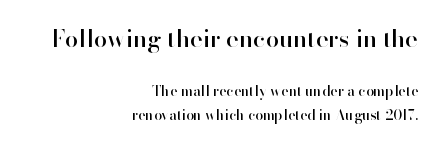
The image shows 24 px text type, upright; set right-aligned, line spacing 1.71x, normal letter spacing, not underlined; the first (top) block is 1.71x larger.
